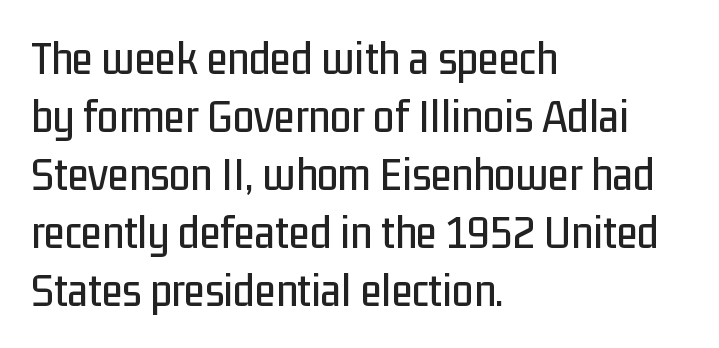
{"serif": "no", "italic": "no", "width": "condensed", "stroke_contrast": "low", "x_height": "medium", "monospaced": "no", "underline": "no", "align": "left", "line_spacing_ratio": 1.21, "letter_spacing": "normal", "letter_spacing_em": 0.0, "glyph_px": 48}
